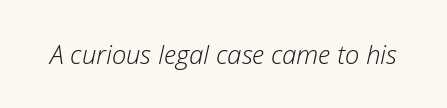
Q: Is the text bold? A: No.
Q: Is the text italic (slanted)? A: Yes, it leans right by about 12 degrees.
Q: Is the text underlined? A: No.
Q: Is the spacing between letters normal or unusually wide? A: Normal.
